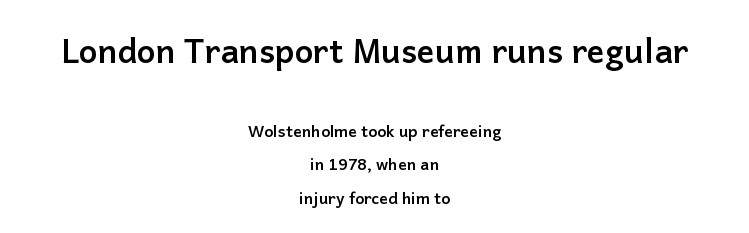
The image shows 33 px semibold sans-serif type, upright; set centered, loose line spacing (2.08x), normal letter spacing, not underlined; the first (top) block is 2.06x larger; low stroke contrast and a medium x-height.
